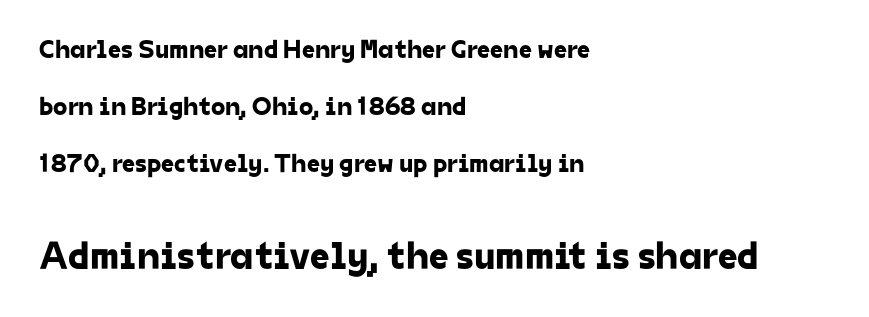
Q: Is the typeface a serif or a sans-serif typeface? A: Sans-serif.
Q: Is the text underlined? A: No.
Q: How is the paragraph aligned? A: Left-aligned.
Q: Is the spacing between letters normal or unusually wide? A: Normal.
Q: Is the spacing between lines tight, normal or loose? A: Loose.
Q: Which block of text is set in a larger size, the first (top) or the second (bottom)? A: The second (bottom) one.
Q: Width (condensed, normal, or wide)? A: Normal.
Q: Stroke contrast? A: Low.
Q: x-height? A: Medium.
Q: Monospaced? A: No.
